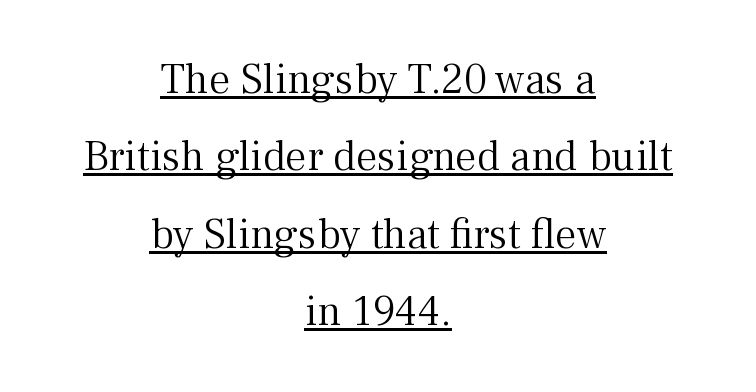
{"serif": "yes", "italic": "no", "bold": "no", "weight": "light", "width": "normal", "stroke_contrast": "medium", "x_height": "medium", "monospaced": "no", "underline": "yes", "align": "center", "line_spacing_ratio": 1.8, "letter_spacing": "normal", "letter_spacing_em": 0.0, "glyph_px": 43}
